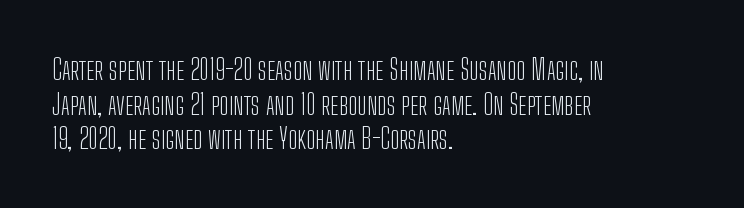
The image shows 28 px light, condensed sans-serif type, upright; set left-aligned, line spacing 1.24x, normal letter spacing, not underlined; low stroke contrast and a medium x-height.
